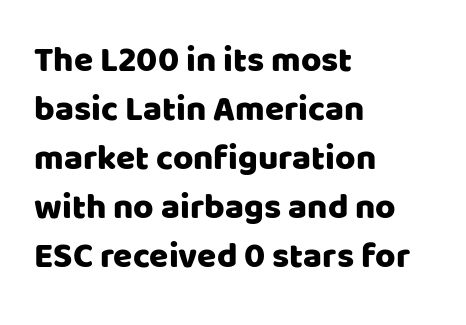
{"serif": "no", "italic": "no", "width": "normal", "stroke_contrast": "low", "x_height": "large", "monospaced": "no", "underline": "no", "align": "left", "line_spacing": "normal", "line_spacing_ratio": 1.4, "letter_spacing": "normal", "letter_spacing_em": 0.0, "glyph_px": 35}
